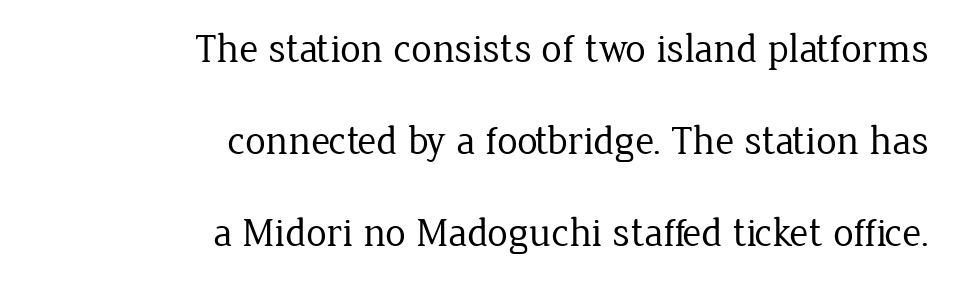
The image shows 41 px regular-weight serif type, upright; set right-aligned, loose line spacing (2.24x), normal letter spacing, not underlined; low stroke contrast and a medium x-height.
